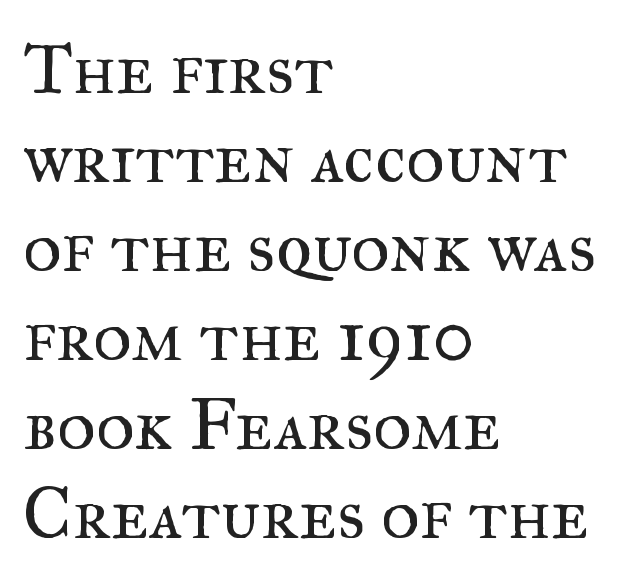
The image shows 73 px regular-weight serif type, upright; set left-aligned, line spacing 1.22x, normal letter spacing, not underlined; medium stroke contrast and a small x-height.
